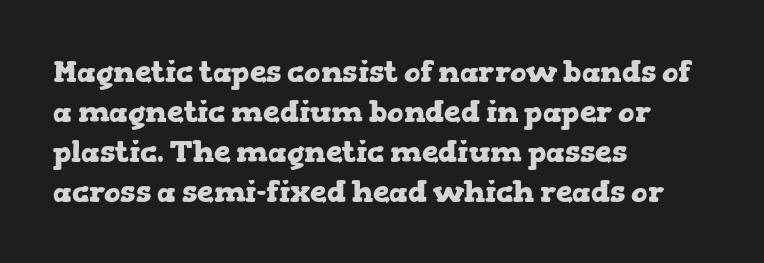
Quick note: underline off. The vertical gap from one line to the next is medium. In terms of letterspacing, this is plain default setting. In terms of letterform style, serifs are clearly present.
